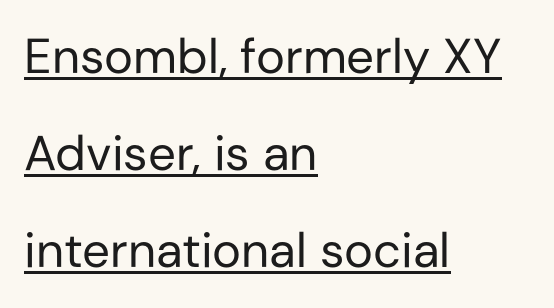
The block of text is sparse from top to bottom, with ample space between rows. Proportional: the letters do not fall into vertical columns. The typeface has the unassuming heft of standard copy or less. This rendering uses left alignment, leaving the right contour irregular. A typesetter would label this face a sans.
